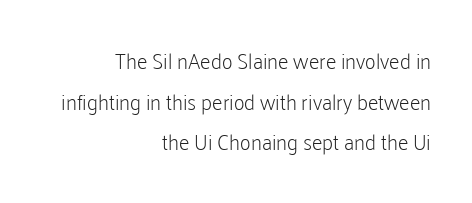
Q: Is the text bold? A: No.
Q: Is the text italic (slanted)? A: No, it is upright.
Q: Is the text underlined? A: No.
Q: How is the paragraph aligned? A: Right-aligned.
Q: Is the spacing between letters normal or unusually wide? A: Normal.
Q: Is the spacing between lines tight, normal or loose? A: Loose.
